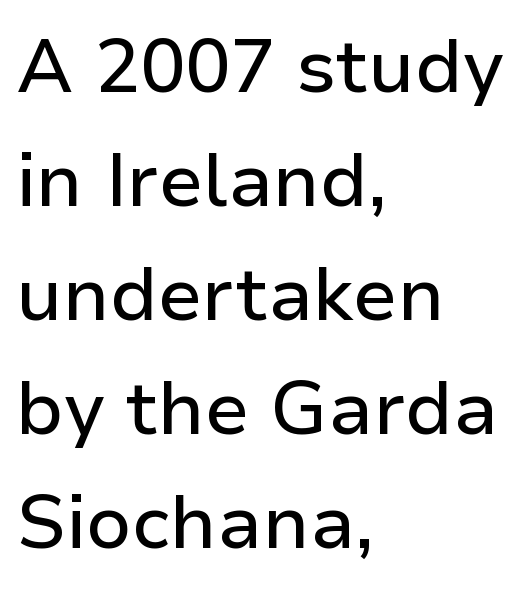
The image shows 75 px sans-serif type, upright; set left-aligned, normal line spacing (1.52x), normal letter spacing, not underlined; low stroke contrast and a medium x-height.
